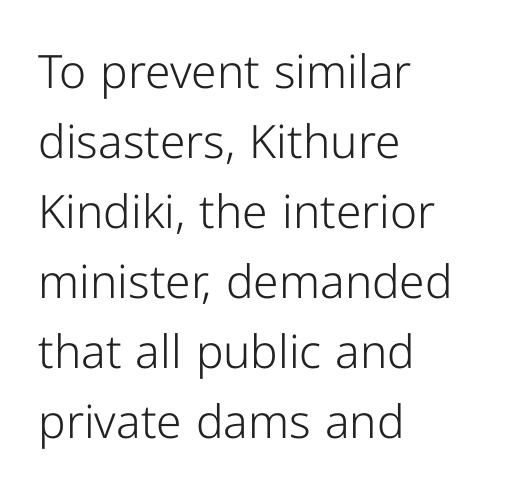
{"serif": "no", "italic": "no", "bold": "no", "weight": "light", "width": "normal", "stroke_contrast": "low", "x_height": "medium", "monospaced": "no", "underline": "no", "align": "left", "line_spacing": "normal", "line_spacing_ratio": 1.52, "letter_spacing": "normal", "letter_spacing_em": 0.0, "glyph_px": 46}
